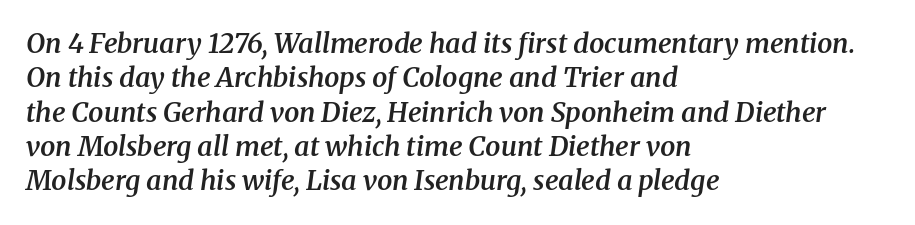
{"italic": "yes", "lean": "right", "slant_degrees": 8, "bold": "semi", "underline": "no", "align": "left", "line_spacing": "normal", "line_spacing_ratio": 1.27, "letter_spacing": "normal", "letter_spacing_em": 0.0, "glyph_px": 27}
